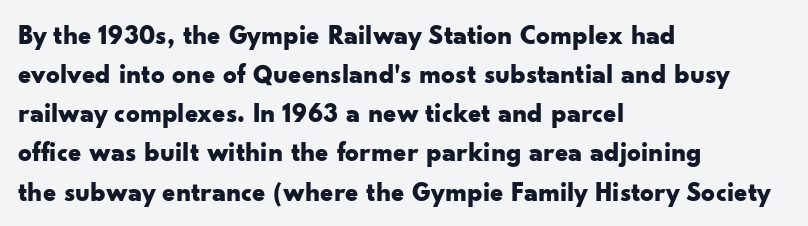
Q: Is the text bold? A: Yes.
Q: Is the text italic (slanted)? A: No, it is upright.
Q: Is the text underlined? A: No.
Q: How is the paragraph aligned? A: Left-aligned.
Q: Is the spacing between letters normal or unusually wide? A: Normal.
Q: Is the spacing between lines tight, normal or loose? A: Normal.
